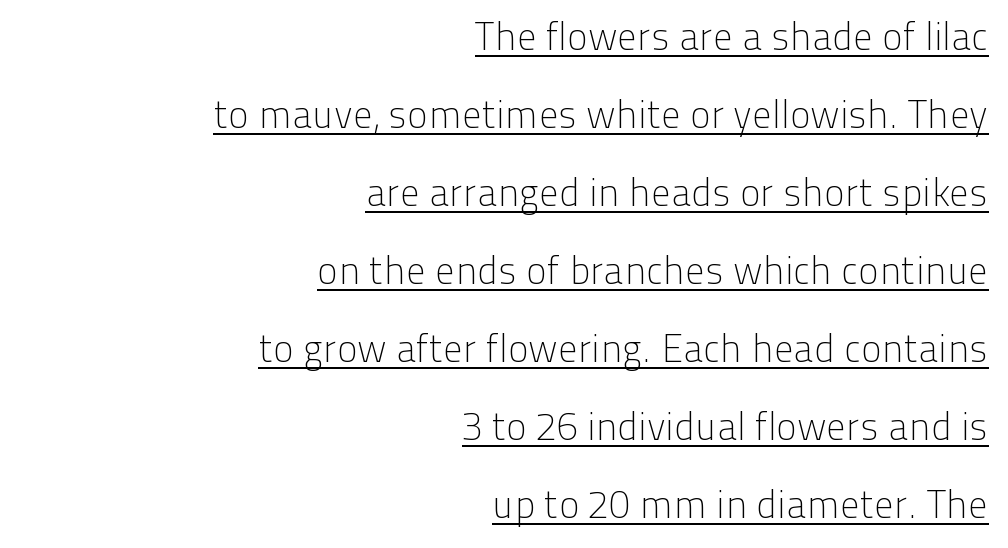
{"serif": "no", "italic": "no", "bold": "no", "weight": "light", "width": "normal", "stroke_contrast": "low", "x_height": "medium", "monospaced": "no", "underline": "yes", "align": "right", "line_spacing": "loose", "line_spacing_ratio": 2.0, "letter_spacing": "normal", "letter_spacing_em": 0.0, "glyph_px": 39}
